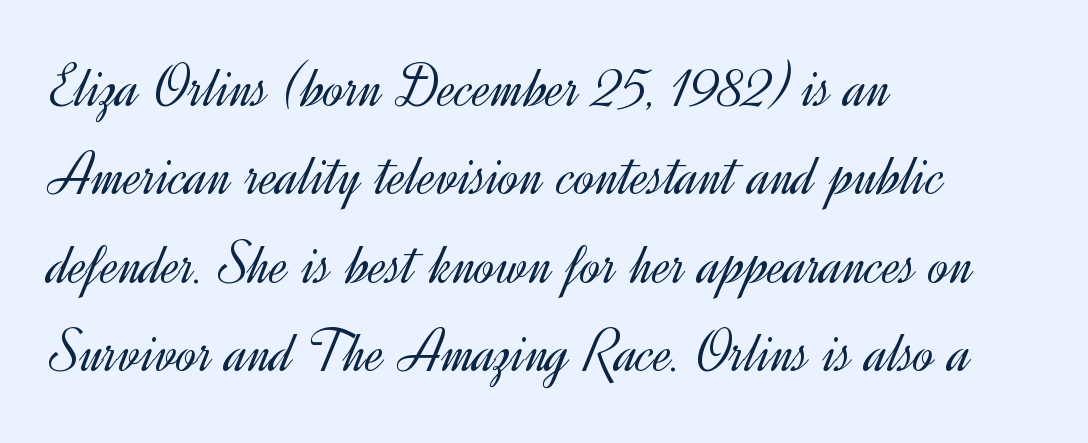
{"serif": "no", "bold": "no", "weight": "light", "width": "normal", "x_height": "small", "monospaced": "no", "underline": "no", "align": "left", "line_spacing": "normal", "line_spacing_ratio": 1.45, "letter_spacing": "normal", "letter_spacing_em": 0.0, "glyph_px": 61}
